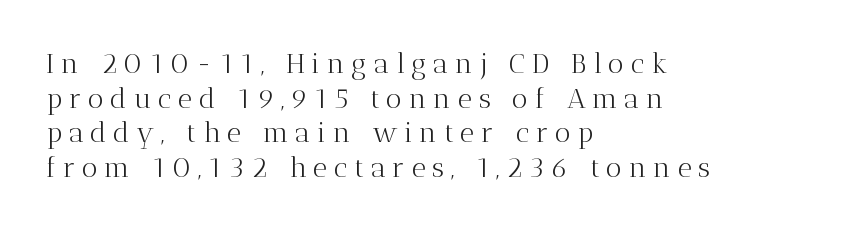
{"serif": "yes", "italic": "no", "bold": "no", "weight": "light", "width": "normal", "stroke_contrast": "medium", "x_height": "medium", "monospaced": "no", "underline": "no", "align": "left", "line_spacing_ratio": 1.24, "letter_spacing": "wide", "letter_spacing_em": 0.24, "glyph_px": 28}
